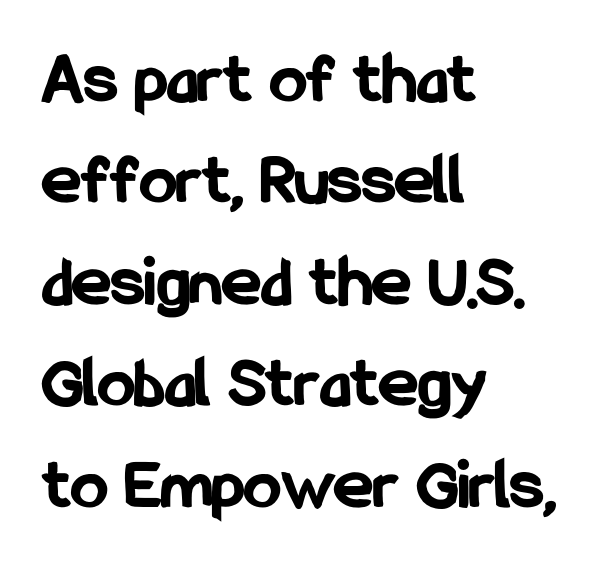
Only glyphs here, with clear space below each row. Is there much room between lines? A standard amount, neither cramped nor airy. Does the type have serifs? No, each stem ends abruptly. Tall strokes in this sample are plumb rather than angled. Plenty of ink on the page — the face is bold.
